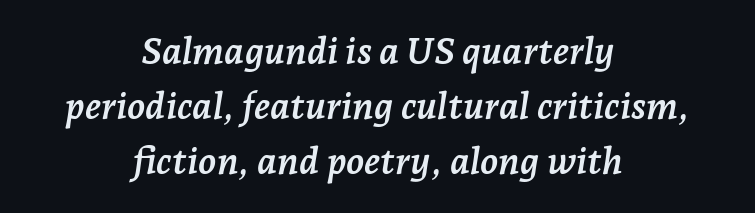
Q: Is the text bold? A: Yes.
Q: Is the text italic (slanted)? A: Yes, it leans right by about 7 degrees.
Q: Is the typeface a serif or a sans-serif typeface? A: Serif.
Q: Is the text underlined? A: No.
Q: How is the paragraph aligned? A: Centered.
Q: Is the spacing between letters normal or unusually wide? A: Normal.
Q: Is the spacing between lines tight, normal or loose? A: Normal.
Q: Width (condensed, normal, or wide)? A: Normal.
Q: Stroke contrast? A: Low.
Q: x-height? A: Medium.
Q: Monospaced? A: No.
